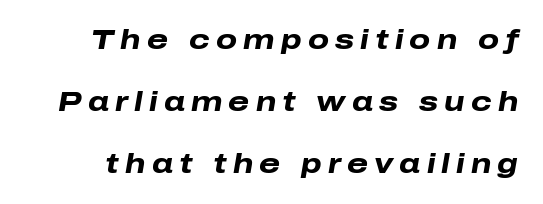
The image shows 27 px bold type, italic (leaning right); set loose line spacing (2.29x), unusually wide letter spacing (+0.23 em), not underlined.
